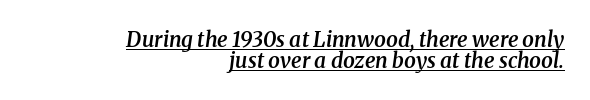
Q: Is the text bold? A: Semi-bold.
Q: Is the text italic (slanted)? A: Yes, it leans right by about 8 degrees.
Q: Is the text underlined? A: Yes.
Q: How is the paragraph aligned? A: Right-aligned.
Q: Is the spacing between letters normal or unusually wide? A: Normal.
Q: Is the spacing between lines tight, normal or loose? A: Tight.
